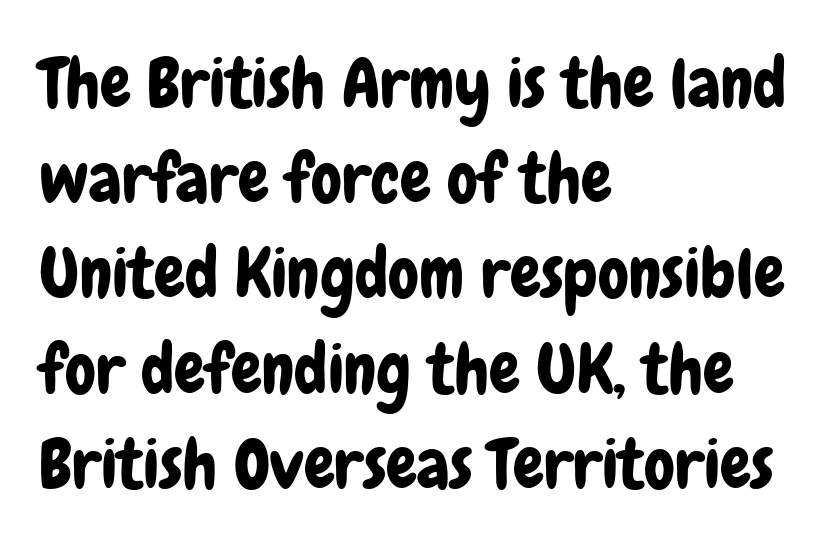
The image shows 69 px condensed sans-serif type, upright; set left-aligned, normal line spacing (1.38x), normal letter spacing, not underlined; low stroke contrast and a medium x-height.
